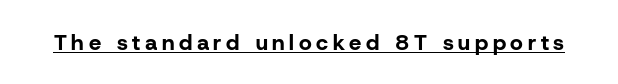
The image shows 22 px bold type, upright; set unusually wide letter spacing (+0.21 em), underlined.
